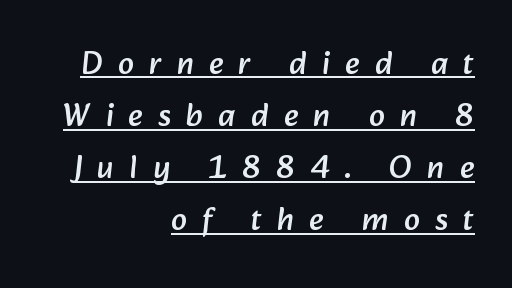
{"serif": "no", "width": "normal", "stroke_contrast": "low", "x_height": "medium", "monospaced": "no", "underline": "yes", "align": "right", "line_spacing": "normal", "line_spacing_ratio": 1.63, "letter_spacing": "wide", "letter_spacing_em": 0.48, "glyph_px": 32}
